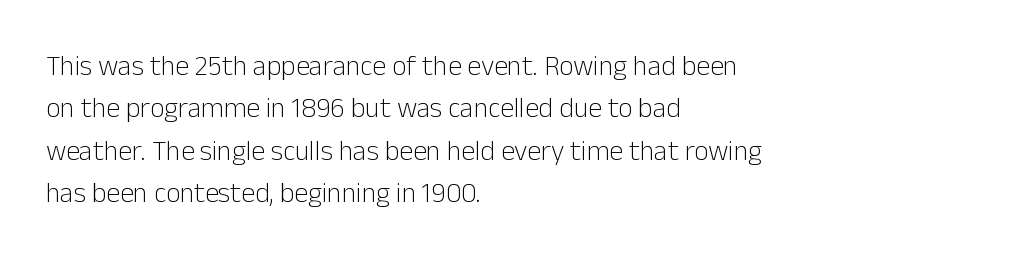
The image shows 28 px light sans-serif type, upright; set left-aligned, normal line spacing (1.51x), normal letter spacing, not underlined; low stroke contrast and a medium x-height.
